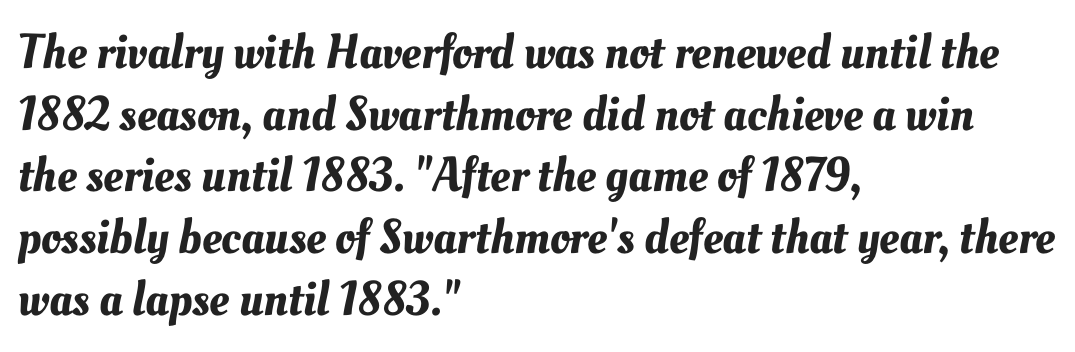
{"width": "normal", "stroke_contrast": "medium", "x_height": "small", "monospaced": "no", "underline": "no", "align": "left", "line_spacing": "normal", "line_spacing_ratio": 1.26, "letter_spacing": "normal", "letter_spacing_em": 0.0, "glyph_px": 49}
